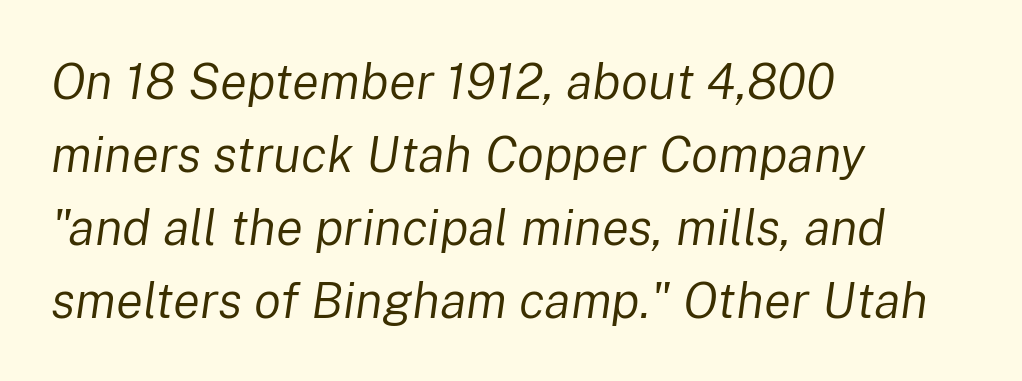
The image shows 50 px regular-weight type, italic (leaning right); set left-aligned, normal line spacing (1.46x), normal letter spacing, not underlined; low stroke contrast and a medium x-height.
